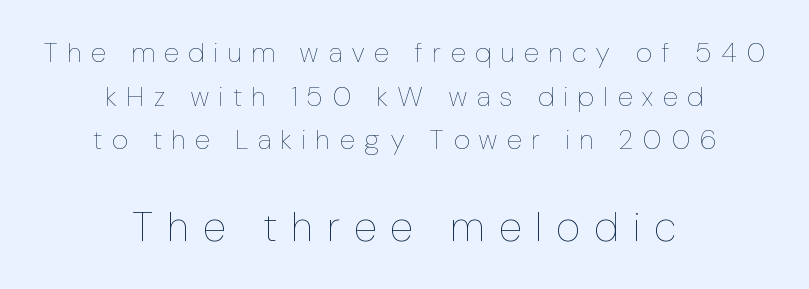
The image shows 42 px thin, condensed type, upright; set centered, normal line spacing (1.56x), unusually wide letter spacing (+0.37 em), not underlined; the second (bottom) block is 1.5x larger; low stroke contrast and a medium x-height.
